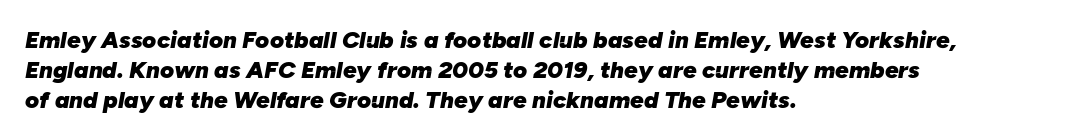
The image shows 24 px bold type, italic (leaning right); set left-aligned, normal line spacing (1.25x), normal letter spacing, not underlined.
